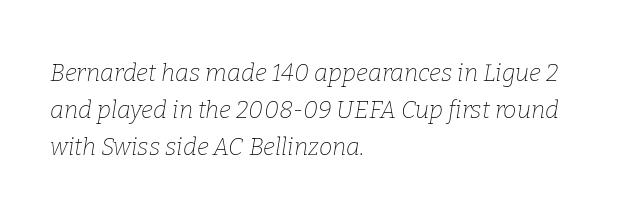
In CSS terms this would be text-align: left. This sample keeps an unexceptional amount of space between lines. The tracking reads as untouched default to a designer's eye. Vertical stems look standard width or narrower in stroke.
